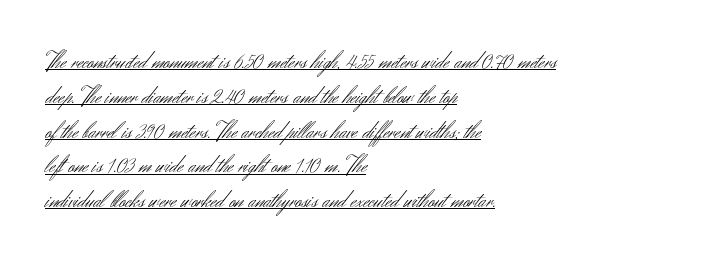
{"bold": "no", "underline": "yes", "align": "left", "line_spacing": "normal", "line_spacing_ratio": 1.45, "letter_spacing": "normal", "letter_spacing_em": 0.0, "glyph_px": 24}
